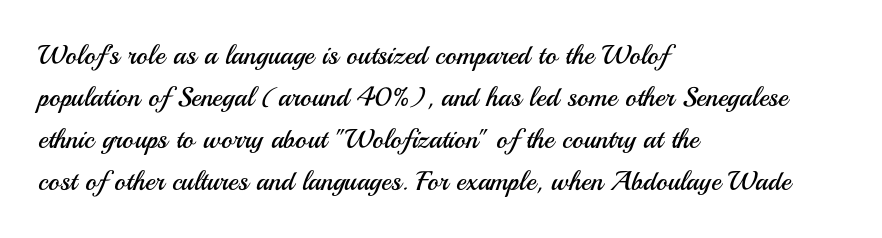
Each new line begins a customary step beneath the previous one. The passage shown is not underscored anywhere. Weight: not bold — regular or lighter. A classic flush-left, rag-right setting is used for this passage.
